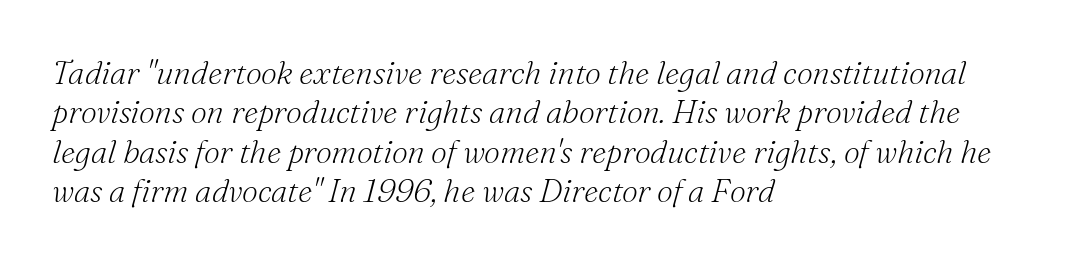
{"serif": "yes", "italic": "yes", "lean": "right", "slant_degrees": 16, "bold": "no", "weight": "light", "width": "normal", "stroke_contrast": "medium", "x_height": "small", "monospaced": "no", "underline": "no", "align": "left", "line_spacing_ratio": 1.23, "letter_spacing": "normal", "letter_spacing_em": 0.0, "glyph_px": 32}
